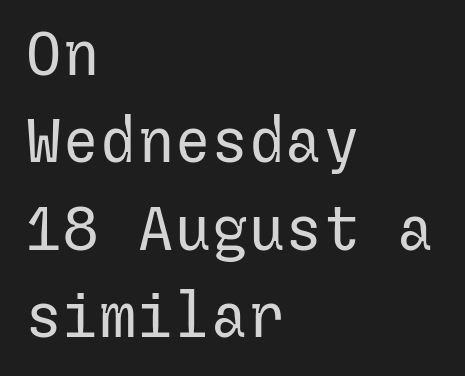
Q: Is the text bold? A: No.
Q: Is the text italic (slanted)? A: No, it is upright.
Q: Is the typeface a serif or a sans-serif typeface? A: Sans-serif.
Q: Is the text underlined? A: No.
Q: How is the paragraph aligned? A: Left-aligned.
Q: Is the spacing between letters normal or unusually wide? A: Normal.
Q: Is the spacing between lines tight, normal or loose? A: Normal.
Q: Width (condensed, normal, or wide)? A: Normal.
Q: Stroke contrast? A: Low.
Q: x-height? A: Medium.
